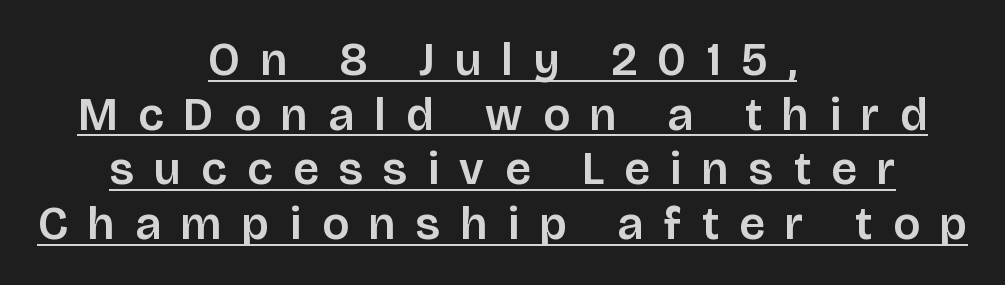
The image shows 46 px sans-serif type, upright; set centered, line spacing 1.19x, unusually wide letter spacing (+0.45 em), underlined; low stroke contrast and a large x-height.
